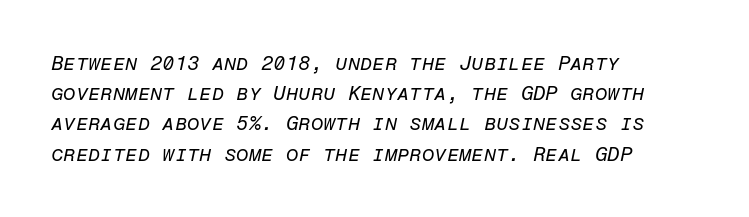
The image shows 20 px text type, italic (leaning right); set left-aligned, normal line spacing (1.51x), normal letter spacing, not underlined.
